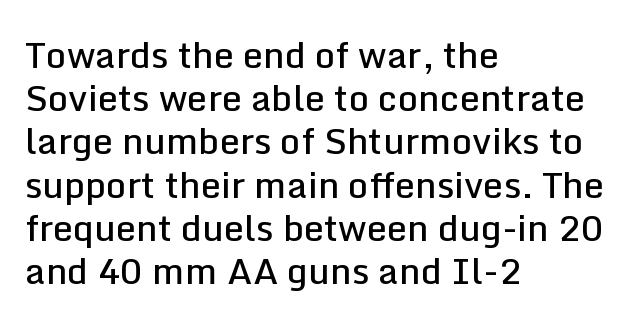
{"serif": "no", "italic": "no", "bold": "semi", "weight": "semibold", "width": "normal", "stroke_contrast": "low", "x_height": "medium", "monospaced": "no", "underline": "no", "align": "left", "line_spacing_ratio": 1.2, "letter_spacing": "normal", "letter_spacing_em": 0.0, "glyph_px": 36}
